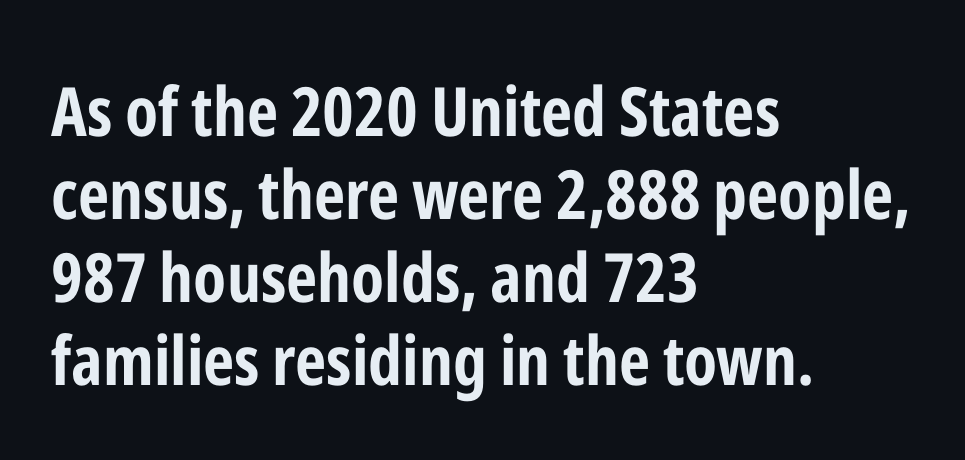
The image shows 68 px bold, condensed sans-serif type, upright; set left-aligned, line spacing 1.22x, normal letter spacing, not underlined; low stroke contrast and a medium x-height.
